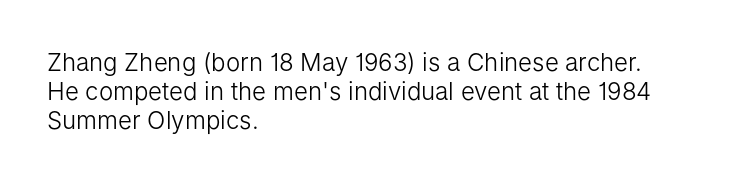
Horizontal alignment here is leftward, the default for most running prose. Is the stroke heavy? The answer is a plain regular-or-lighter. Posture: upright roman. The baseline area is clear. Between one letter and the next there's only the usual sliver of space.
